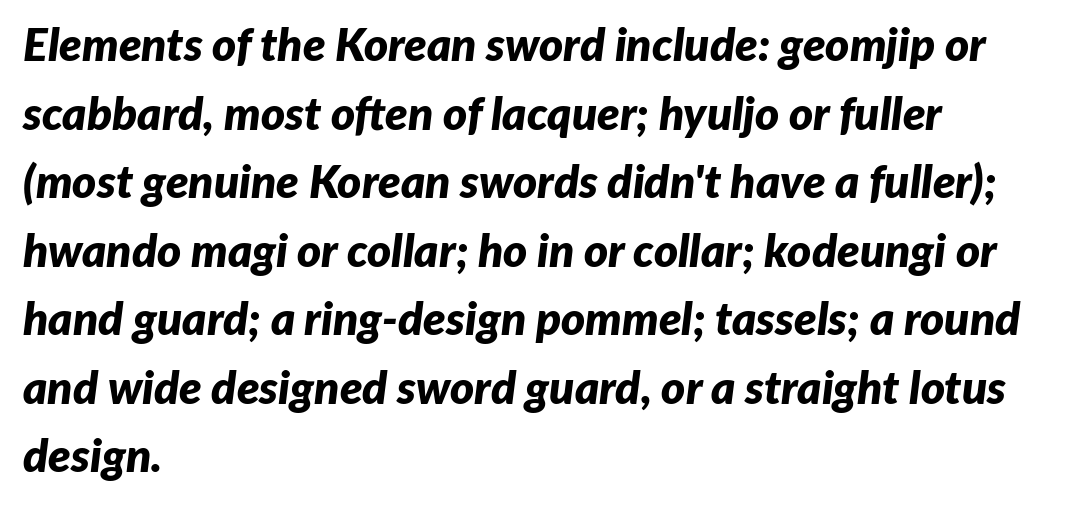
The face used here has a pronounced slope to its letters. Pretty heavy lettering here — definitely bold. Spacing verdict: proportional, widths tailored to each character. What stands out about the letter spacing? Nothing — it is the standard amount. Is the block centered? No — it sits flush against the left margin. Each new line begins a customary step beneath the previous one.
